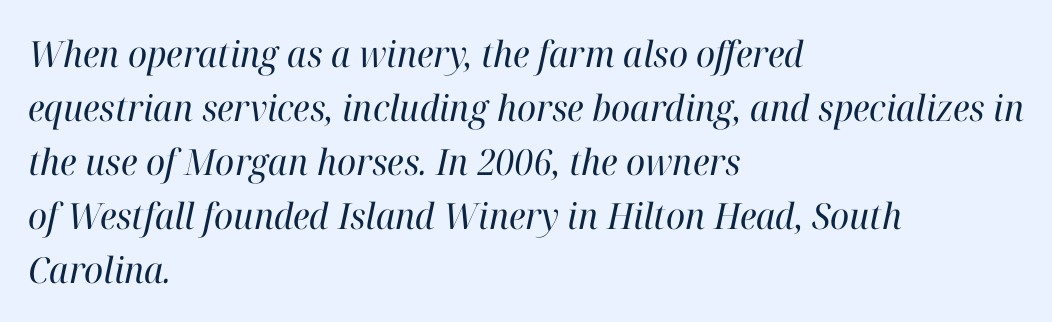
The image shows 36 px regular-weight serif type, italic (leaning right); set left-aligned, normal line spacing (1.5x), normal letter spacing, not underlined; high stroke contrast and a medium x-height.
